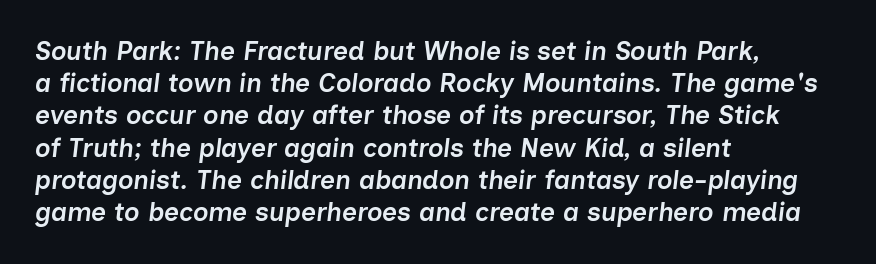
The rendering uses a semibold face; strokes are thickened but not to full bold. This sample uses plain, unmodified letter spacing. Compared with ordinary roman type, these characters are visibly tilted. Typeset ragged right — the left edge is the straight one. Descenders are the only things crossing below the line.
